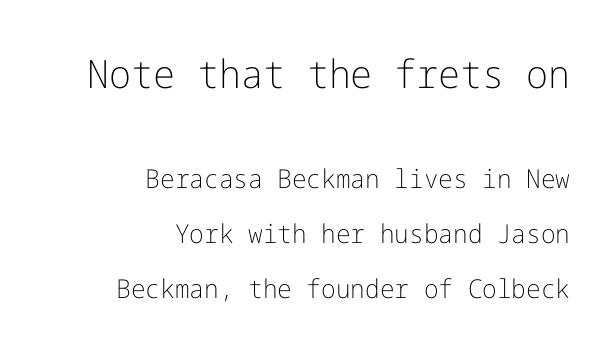
Q: Is the text bold? A: No.
Q: Is the text italic (slanted)? A: No, it is upright.
Q: Is the typeface a serif or a sans-serif typeface? A: Sans-serif.
Q: Is the text underlined? A: No.
Q: How is the paragraph aligned? A: Right-aligned.
Q: Is the spacing between letters normal or unusually wide? A: Normal.
Q: Is the spacing between lines tight, normal or loose? A: Loose.
Q: Which block of text is set in a larger size, the first (top) or the second (bottom)? A: The first (top) one.
Q: Width (condensed, normal, or wide)? A: Normal.
Q: Stroke contrast? A: Low.
Q: x-height? A: Medium.
